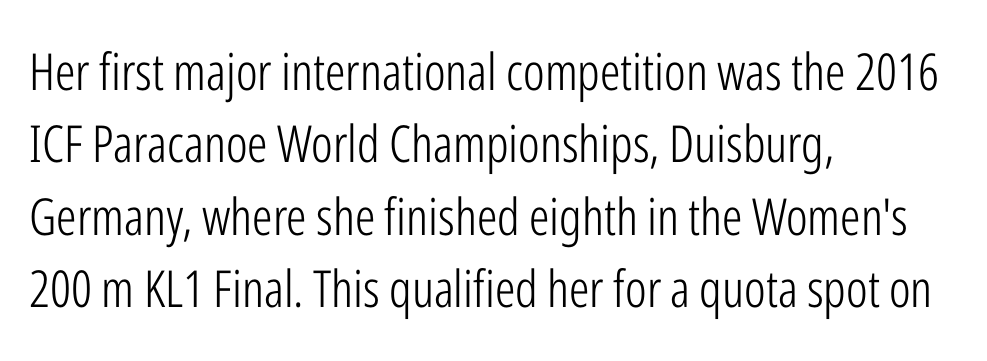
Q: Is the text bold? A: No.
Q: Is the text italic (slanted)? A: No, it is upright.
Q: Is the typeface a serif or a sans-serif typeface? A: Sans-serif.
Q: Is the text underlined? A: No.
Q: How is the paragraph aligned? A: Left-aligned.
Q: Is the spacing between letters normal or unusually wide? A: Normal.
Q: Is the spacing between lines tight, normal or loose? A: Normal.
Q: Width (condensed, normal, or wide)? A: Condensed.
Q: Stroke contrast? A: Low.
Q: x-height? A: Medium.
Q: Monospaced? A: No.
